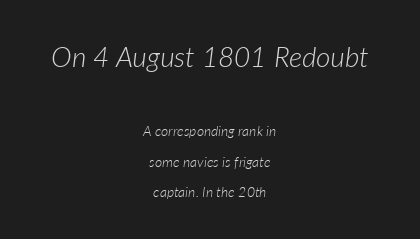
{"italic": "yes", "lean": "right", "slant_degrees": 7, "bold": "no", "weight": "light", "width": "normal", "stroke_contrast": "low", "x_height": "medium", "monospaced": "no", "underline": "no", "align": "center", "line_spacing": "loose", "line_spacing_ratio": 2.17, "letter_spacing": "normal", "letter_spacing_em": 0.0, "larger_block": "first", "size_ratio": 2.0, "glyph_px": 28}
